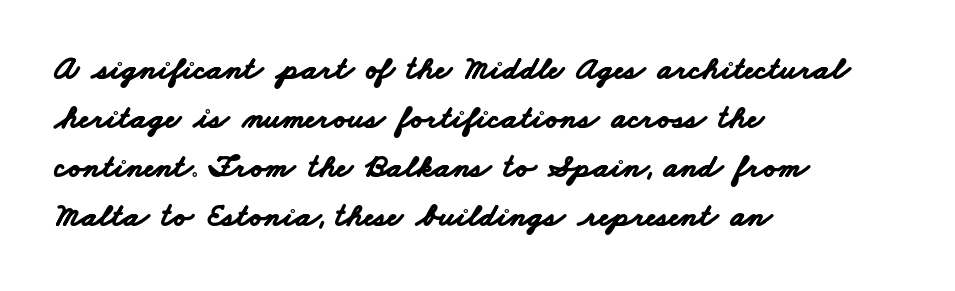
The paragraph has a hard left edge and a soft right edge. One glance says typical: line gaps are just what's usual. How are the letters spaced? Ordinarily, with no added tracking. Varying glyph widths throughout — classic text-font behaviour. Check the space under the baseline: it is left empty. I'd describe the lettering as bold — thick and assertive.
